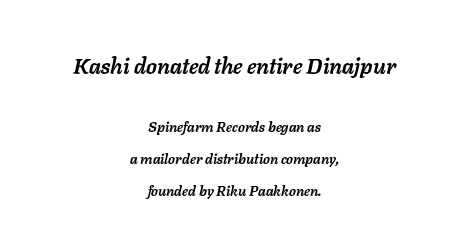
Q: Is the text bold? A: Yes.
Q: Is the text italic (slanted)? A: Yes, it leans right by about 11 degrees.
Q: Is the text underlined? A: No.
Q: How is the paragraph aligned? A: Centered.
Q: Is the spacing between letters normal or unusually wide? A: Normal.
Q: Is the spacing between lines tight, normal or loose? A: Loose.
Q: Which block of text is set in a larger size, the first (top) or the second (bottom)? A: The first (top) one.
